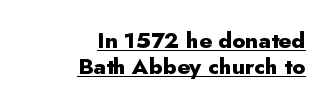
Q: Is the text bold? A: Yes.
Q: Is the text italic (slanted)? A: No, it is upright.
Q: Is the text underlined? A: Yes.
Q: How is the paragraph aligned? A: Right-aligned.
Q: Is the spacing between letters normal or unusually wide? A: Normal.
